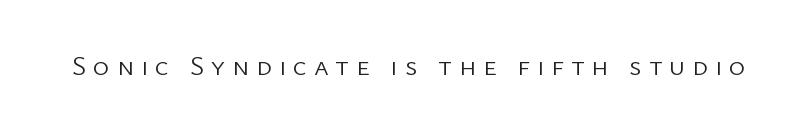
How are the letters spaced? Widely, with obvious added tracking. The rendering shows plain stroke endings on the letterforms — a sans-serif design. Beneath every word, the page is bare. The weight would be labelled regular, book, light, or lighter still. The type sits square on the baseline with zero lean. You could not count columns in this text — the font is proportionally spaced.
